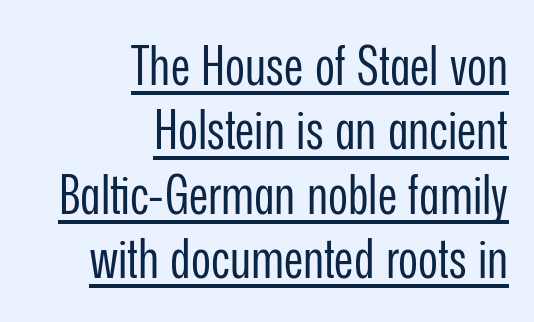
The image shows 54 px regular-weight, condensed sans-serif type, upright; set right-aligned, line spacing 1.19x, normal letter spacing, underlined; low stroke contrast and a medium x-height.
